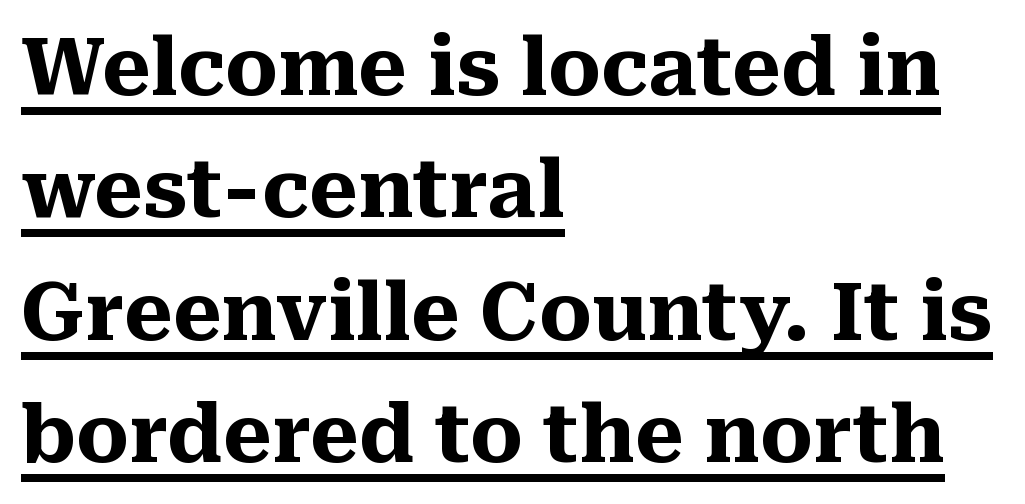
The image shows 79 px heavy serif type, upright; set left-aligned, normal line spacing (1.55x), normal letter spacing, underlined; medium stroke contrast and a medium x-height.
